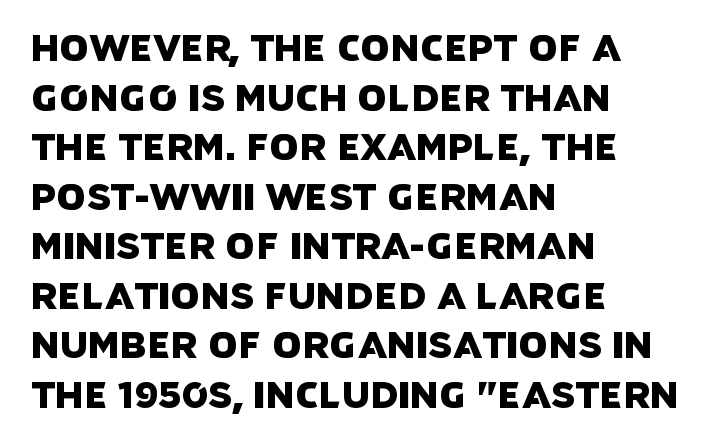
The foot of each line stays bare and open. The passage is arranged the way most books set body copy — flush left. The face used here is proportionally spaced, like ordinary book or web type. In terms of leading, this rendering sits right in the middle.
